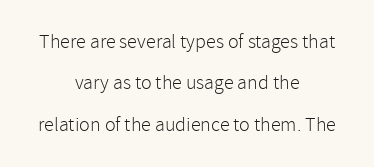
How would I describe the line gaps? Wide and relaxed. Short note: letters normally spaced. The foot of each line stays bare and open. Italic? Not at all — the glyphs are vertical. The compositor balanced each line on the midline.
